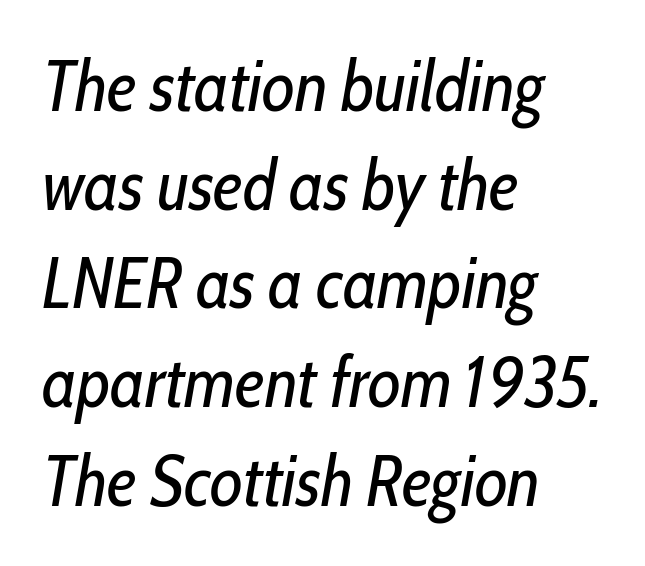
The image shows 71 px regular-weight, condensed type, italic (leaning right); set left-aligned, normal line spacing (1.39x), normal letter spacing, not underlined; low stroke contrast and a medium x-height.
